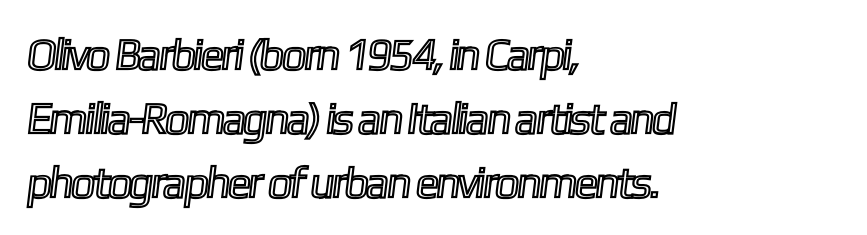
You could not count columns in this text — the font is proportionally spaced. Whoever set this chose a conventional vertical rhythm. You could call the tracking neutral — neither tight nor loose. Quick note: underline off. The typesetter chose a ragged-right arrangement here.
